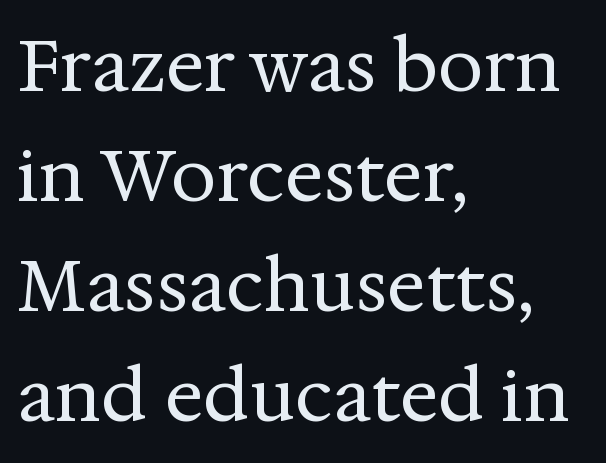
The image shows 72 px regular-weight serif type, upright; set left-aligned, normal line spacing (1.53x), normal letter spacing, not underlined; medium stroke contrast and a medium x-height.
